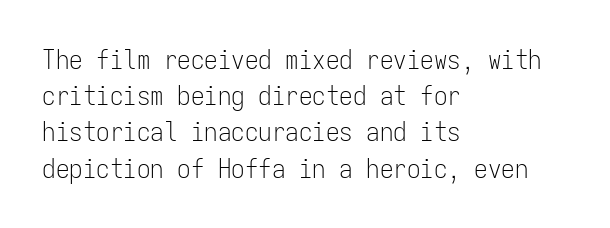
{"italic": "no", "bold": "no", "underline": "no", "align": "left", "line_spacing": "normal", "line_spacing_ratio": 1.34, "letter_spacing": "normal", "letter_spacing_em": 0.0, "glyph_px": 27}
